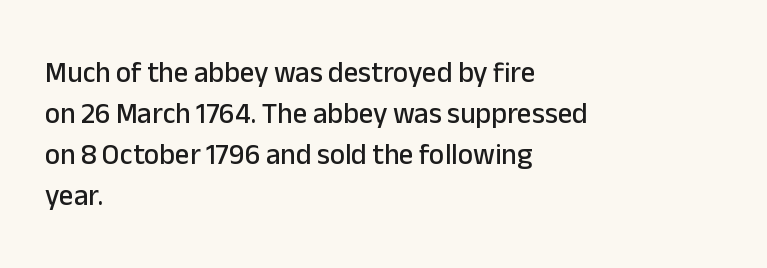
Q: Is the text italic (slanted)? A: No, it is upright.
Q: Is the typeface a serif or a sans-serif typeface? A: Sans-serif.
Q: Is the text underlined? A: No.
Q: How is the paragraph aligned? A: Left-aligned.
Q: Is the spacing between letters normal or unusually wide? A: Normal.
Q: Is the spacing between lines tight, normal or loose? A: Normal.
Q: Width (condensed, normal, or wide)? A: Normal.
Q: Stroke contrast? A: Low.
Q: x-height? A: Medium.
Q: Monospaced? A: No.
